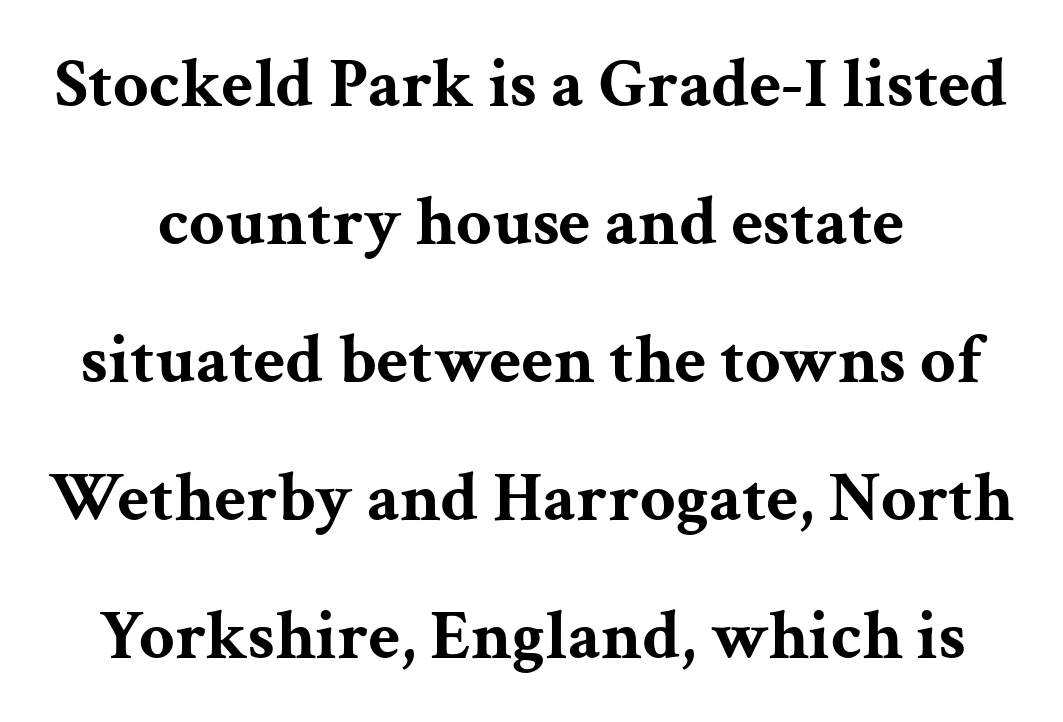
Q: Is the text bold? A: Yes.
Q: Is the text italic (slanted)? A: No, it is upright.
Q: Is the typeface a serif or a sans-serif typeface? A: Serif.
Q: Is the text underlined? A: No.
Q: Is the spacing between letters normal or unusually wide? A: Normal.
Q: Is the spacing between lines tight, normal or loose? A: Loose.
Q: Width (condensed, normal, or wide)? A: Wide.
Q: Stroke contrast? A: Medium.
Q: x-height? A: Medium.
Q: Monospaced? A: No.
